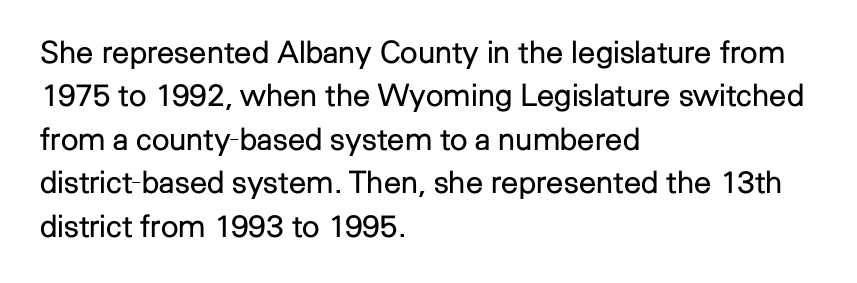
Honestly, the letter spacing is just normal — you wouldn't notice it. Font category for this specimen: sans-serif. A typesetter would call this proportional, since set widths differ per character. Plain, unruled lines of type. A normal amount of white space separates one row of letters from the next. Where is the straight margin? On the left.
